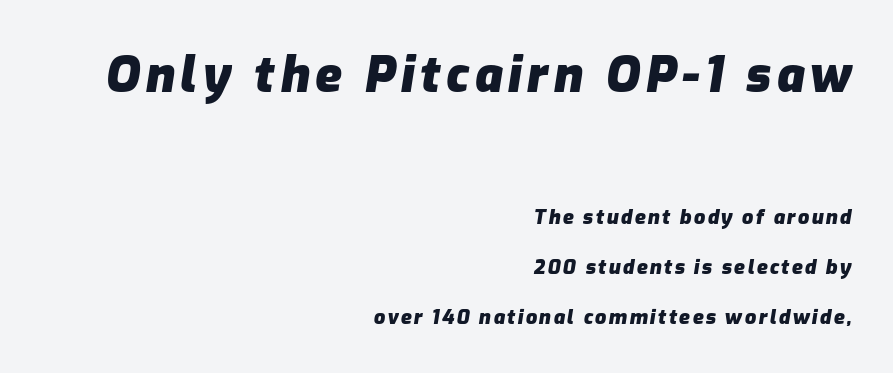
Q: Is the text bold? A: Yes.
Q: Is the text italic (slanted)? A: Yes, it leans right by about 9 degrees.
Q: Is the text underlined? A: No.
Q: How is the paragraph aligned? A: Right-aligned.
Q: Is the spacing between lines tight, normal or loose? A: Loose.
Q: Which block of text is set in a larger size, the first (top) or the second (bottom)? A: The first (top) one.
Q: Width (condensed, normal, or wide)? A: Normal.
Q: Stroke contrast? A: Low.
Q: x-height? A: Medium.
Q: Monospaced? A: No.
